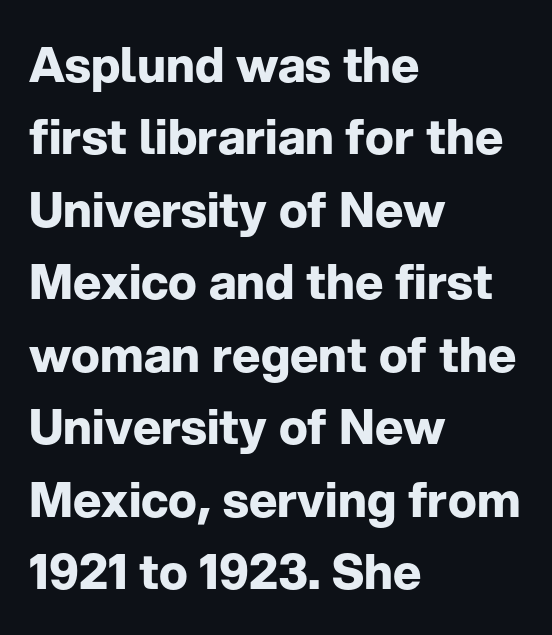
The image shows 48 px bold sans-serif type, upright; set left-aligned, normal line spacing (1.51x), normal letter spacing, not underlined; low stroke contrast and a medium x-height.
